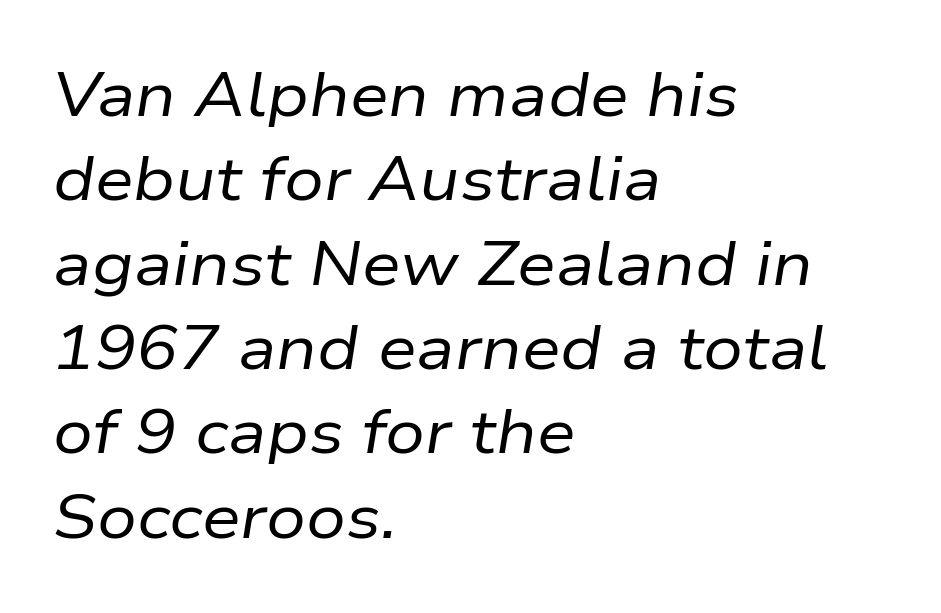
The image shows 62 px regular-weight type, italic (leaning right); set left-aligned, normal line spacing (1.36x), normal letter spacing, not underlined; low stroke contrast and a medium x-height.
